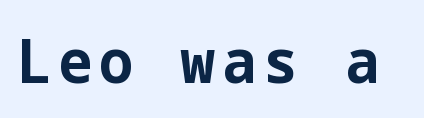
Q: Is the text bold? A: Yes.
Q: Is the text italic (slanted)? A: No, it is upright.
Q: Is the typeface a serif or a sans-serif typeface? A: Sans-serif.
Q: Is the text underlined? A: No.
Q: Width (condensed, normal, or wide)? A: Normal.
Q: Stroke contrast? A: Low.
Q: x-height? A: Medium.
